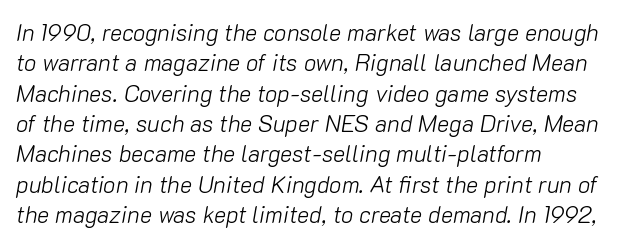
The image shows 23 px text type, italic (leaning right); set left-aligned, normal line spacing (1.32x), normal letter spacing, not underlined.
